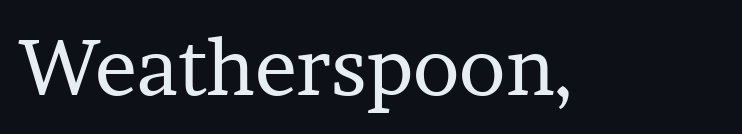
The image shows 78 px regular-weight serif type, upright; set normal letter spacing, not underlined; low stroke contrast and a medium x-height.
